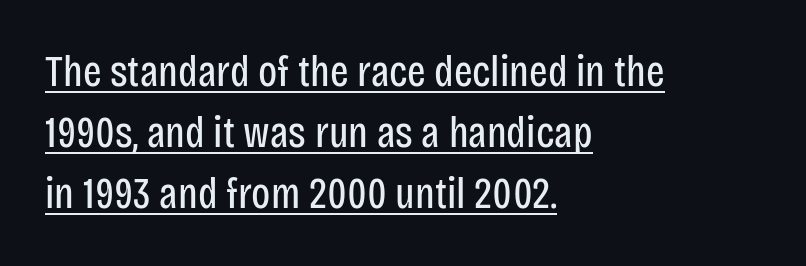
Caption: face not bold, strokes unweighted. Ordinary non-slanted type is in use. Proportional: the letters do not fall into vertical columns. Regarding serifs, this sample does without them. Characters follow at the spacing the type designer built in.
